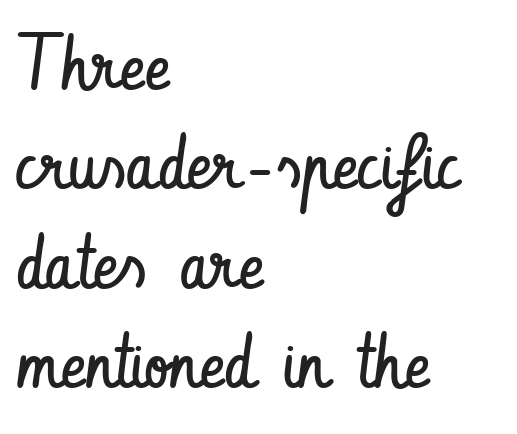
You can tell from the bare stems that sans-serif type was used. A light-to-regular cut is what we see here. The zone under the glyphs is completely vacant. Which margin do the lines hug? The left one — the right edge is uneven. The lettering holds an erect, upright posture throughout. Characters follow at the spacing the type designer built in.
